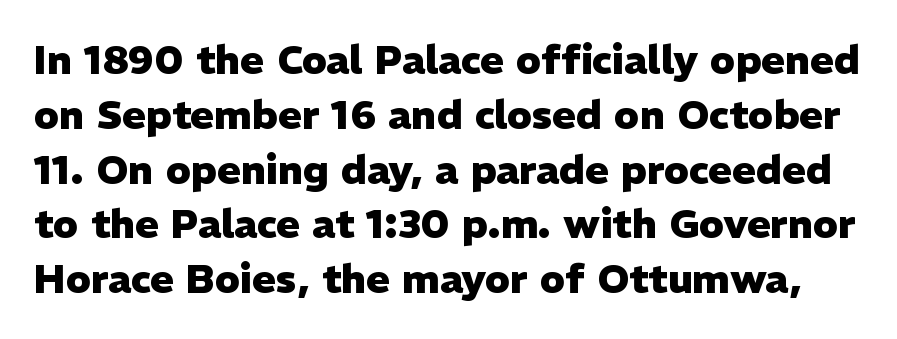
{"serif": "no", "italic": "no", "bold": "yes", "weight": "heavy", "width": "normal", "stroke_contrast": "low", "x_height": "medium", "monospaced": "no", "underline": "no", "line_spacing": "normal", "line_spacing_ratio": 1.37, "letter_spacing": "normal", "letter_spacing_em": 0.0, "glyph_px": 40}
